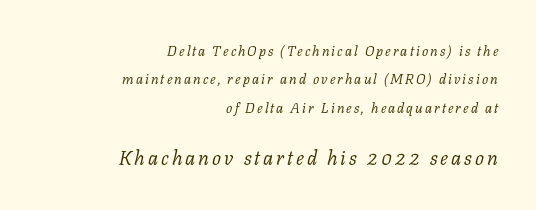
{"italic": "yes", "lean": "right", "slant_degrees": 11, "bold": "no", "underline": "no", "align": "right", "line_spacing": "loose", "line_spacing_ratio": 2.03, "larger_block": "second", "size_ratio": 1.43, "glyph_px": 20}
